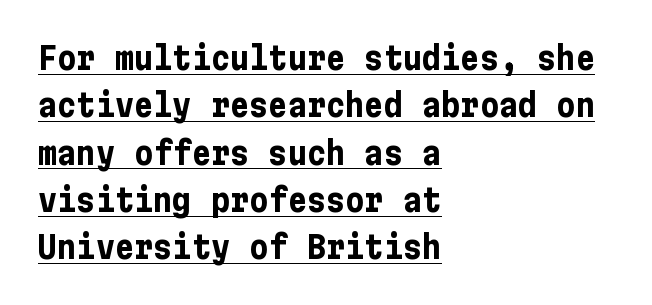
{"serif": "no", "italic": "no", "bold": "yes", "weight": "bold", "width": "condensed", "stroke_contrast": "low", "x_height": "medium", "underline": "yes", "align": "left", "line_spacing": "normal", "line_spacing_ratio": 1.48, "letter_spacing": "normal", "letter_spacing_em": 0.0, "glyph_px": 32}
